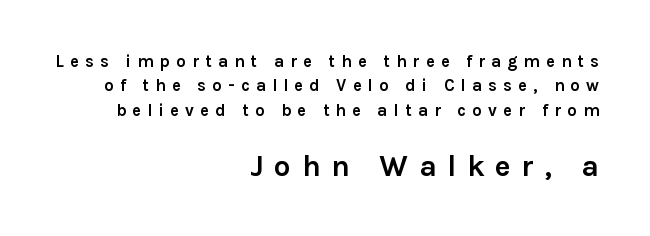
The letterforms stand isolated, each surrounded by extra space. The lines sit at an ordinary, default distance from one another. These lines carry a lot of weight — the face is fully bold. The face used here is proportionally spaced, like ordinary book or web type. Layout note: lines flush right. Check under the words: just untouched page.
